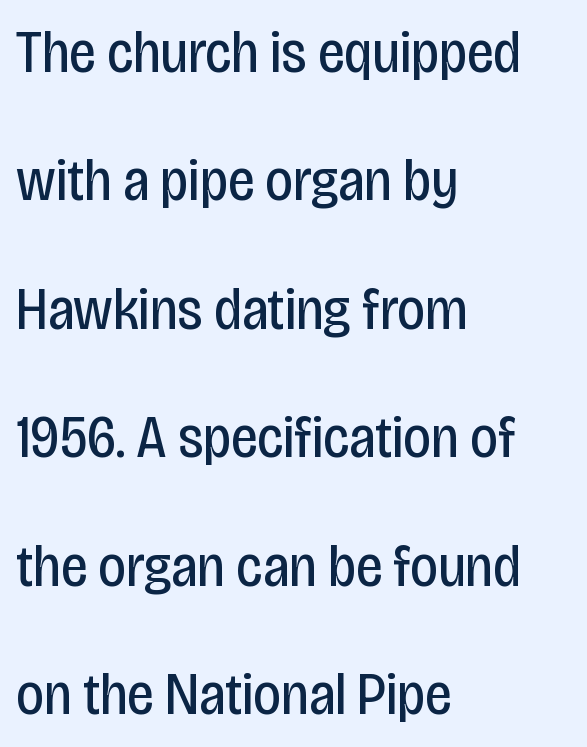
Q: Is the text bold? A: No.
Q: Is the text italic (slanted)? A: No, it is upright.
Q: Is the typeface a serif or a sans-serif typeface? A: Sans-serif.
Q: Is the text underlined? A: No.
Q: How is the paragraph aligned? A: Left-aligned.
Q: Is the spacing between letters normal or unusually wide? A: Normal.
Q: Is the spacing between lines tight, normal or loose? A: Loose.
Q: Width (condensed, normal, or wide)? A: Condensed.
Q: Stroke contrast? A: Low.
Q: x-height? A: Large.
Q: Monospaced? A: No.
